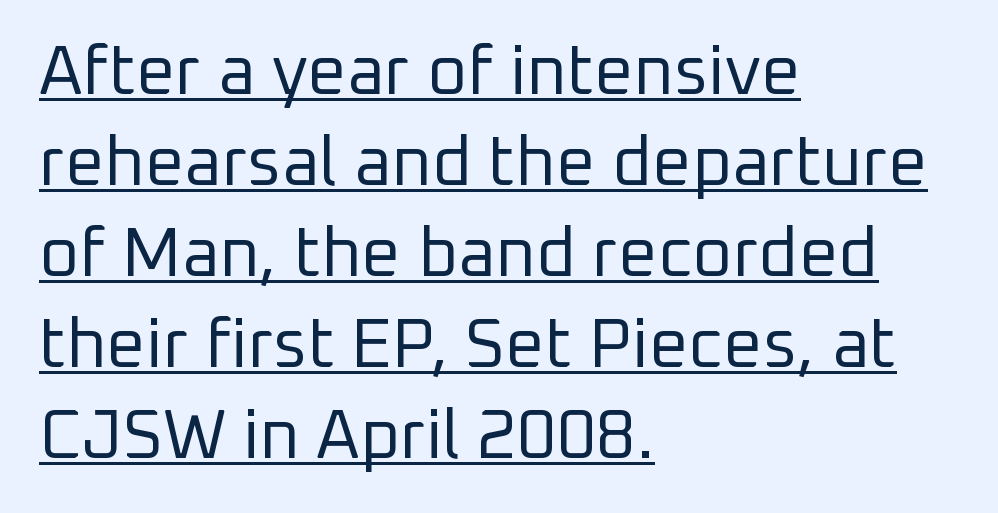
{"serif": "no", "italic": "no", "bold": "no", "weight": "regular", "width": "normal", "stroke_contrast": "low", "x_height": "medium", "monospaced": "no", "underline": "yes", "align": "left", "line_spacing": "normal", "line_spacing_ratio": 1.32, "letter_spacing": "normal", "letter_spacing_em": 0.0, "glyph_px": 69}
